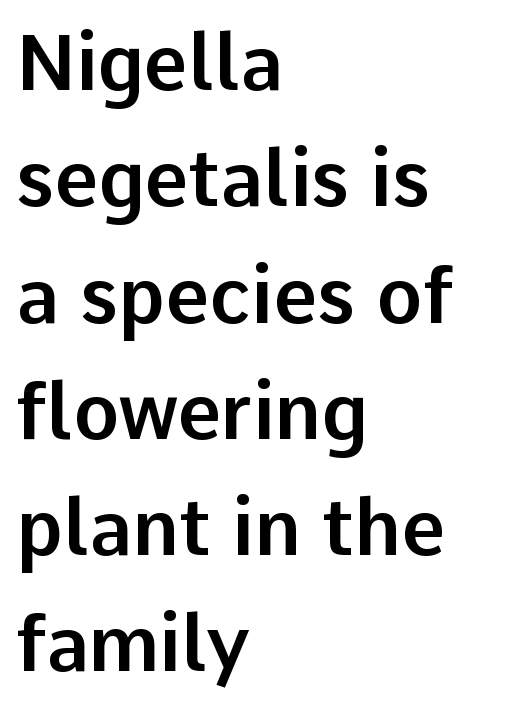
Q: Is the text italic (slanted)? A: No, it is upright.
Q: Is the typeface a serif or a sans-serif typeface? A: Sans-serif.
Q: Is the text underlined? A: No.
Q: How is the paragraph aligned? A: Left-aligned.
Q: Is the spacing between letters normal or unusually wide? A: Normal.
Q: Is the spacing between lines tight, normal or loose? A: Normal.
Q: Width (condensed, normal, or wide)? A: Normal.
Q: Stroke contrast? A: Low.
Q: x-height? A: Medium.
Q: Monospaced? A: No.
